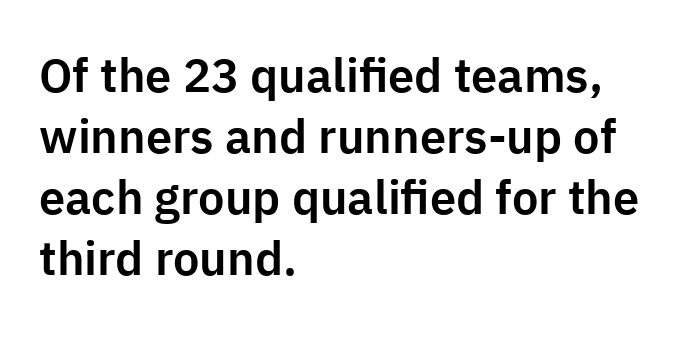
Anything drawn beneath the words? Only blank space. Successive baselines arrive at the customary interval. Alignment: flush left. Vertical strokes here are truly vertical. You could not count columns in this text — the font is proportionally spaced. This is sans-serif lettering, the kind often seen on screens and signage.
